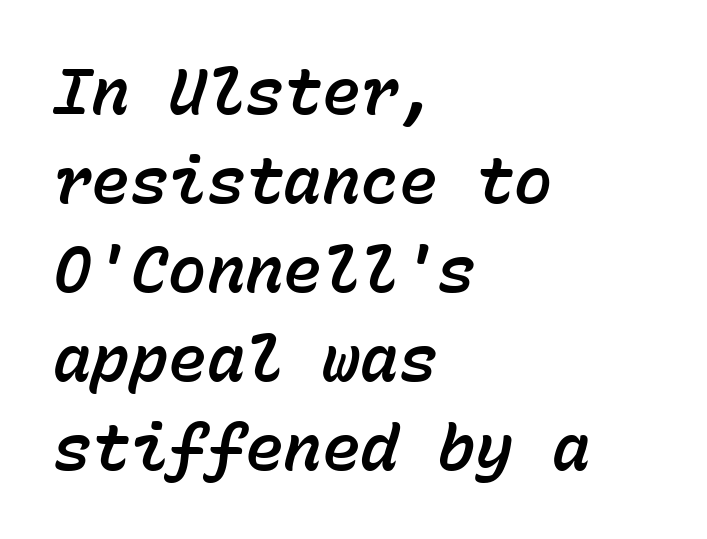
The image shows 64 px text type, italic (leaning right), monospaced; set left-aligned, normal line spacing (1.39x), normal letter spacing, not underlined; low stroke contrast and a medium x-height.
